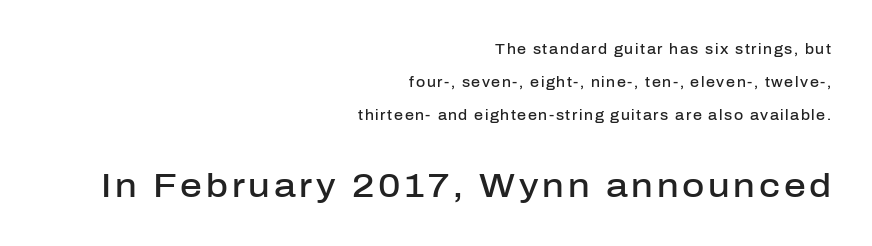
Q: Is the text bold? A: Semi-bold.
Q: Is the text italic (slanted)? A: No, it is upright.
Q: Is the typeface a serif or a sans-serif typeface? A: Sans-serif.
Q: Is the text underlined? A: No.
Q: How is the paragraph aligned? A: Right-aligned.
Q: Is the spacing between lines tight, normal or loose? A: Loose.
Q: Which block of text is set in a larger size, the first (top) or the second (bottom)? A: The second (bottom) one.
Q: Width (condensed, normal, or wide)? A: Normal.
Q: Stroke contrast? A: Low.
Q: x-height? A: Medium.
Q: Monospaced? A: No.
